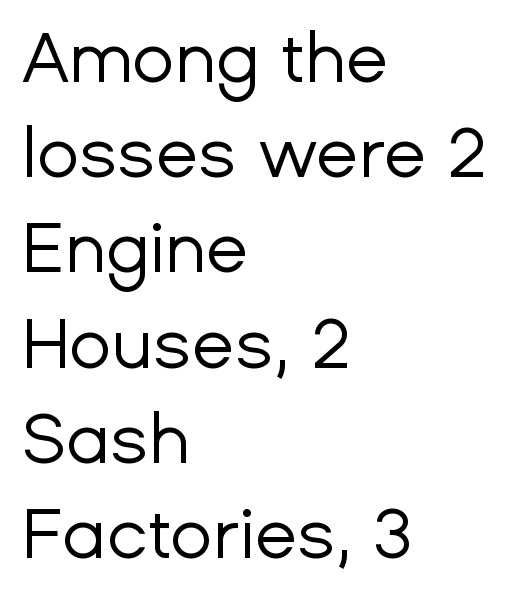
This rendering features lettering with no underline. Vertical stems look standard width or narrower in stroke. Characters remain perfectly vertical along every line. Is the block centered? No — it sits flush against the left margin. Reading down the column, the eye jumps a familiar distance to each next line.
